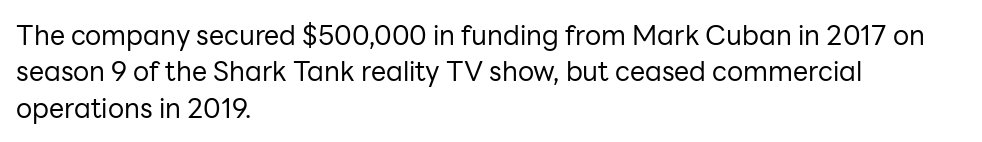
Upright lettering throughout. Reading down the column, the eye jumps a familiar distance to each next line. The typesetting does not lean heavy: it is not bold. Horizontal alignment here is leftward, the default for most running prose. The space directly below the letters is spotless. Glyph-to-glyph distance matches everyday printed text.
